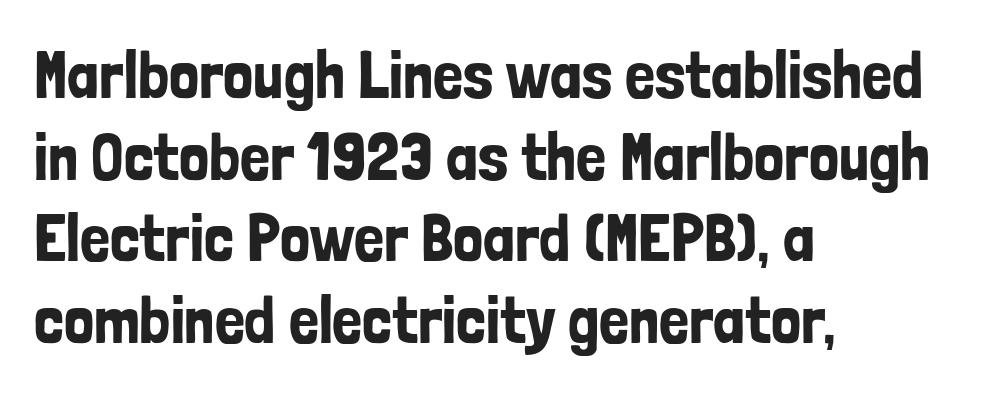
The image shows 67 px condensed sans-serif type, upright; set left-aligned, line spacing 1.22x, normal letter spacing, not underlined; low stroke contrast and a medium x-height.
